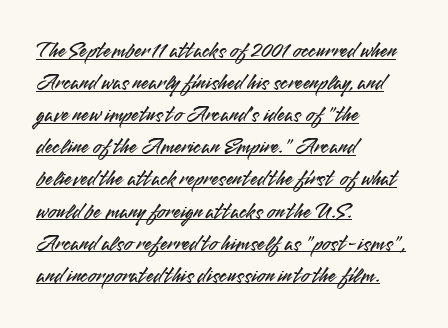
{"underline": "yes", "align": "left", "line_spacing": "normal", "line_spacing_ratio": 1.46, "letter_spacing": "normal", "letter_spacing_em": 0.0, "glyph_px": 22}
